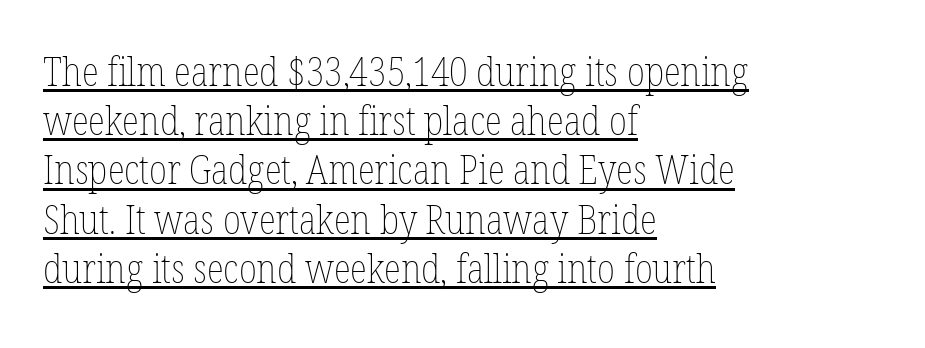
The line texture is even and compact thanks to regular tracking. This is not heavy type; no bold has been used. A typesetter would call this proportional, since set widths differ per character. These characters rest on top of a visible drawn line. A roman cut, with each character standing at attention.
